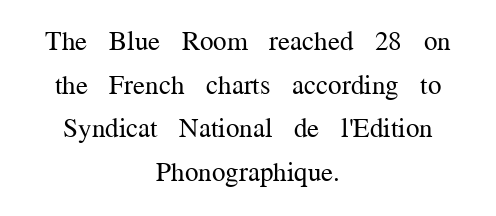
Tall strokes in this sample are plumb rather than angled. Descender tails drop into unmarked territory. The tracking reads as untouched default to a designer's eye. Stems here are at most as thick as an everyday book face. Each line is balanced around a shared central axis.
